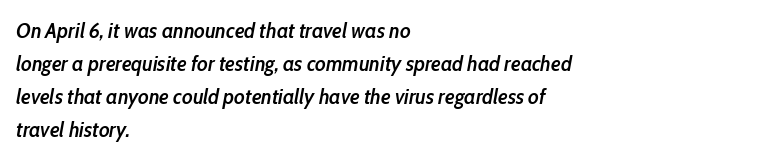
Q: Is the text bold? A: Semi-bold.
Q: Is the text italic (slanted)? A: Yes, it leans right by about 10 degrees.
Q: Is the text underlined? A: No.
Q: How is the paragraph aligned? A: Left-aligned.
Q: Is the spacing between letters normal or unusually wide? A: Normal.
Q: Is the spacing between lines tight, normal or loose? A: Normal.
